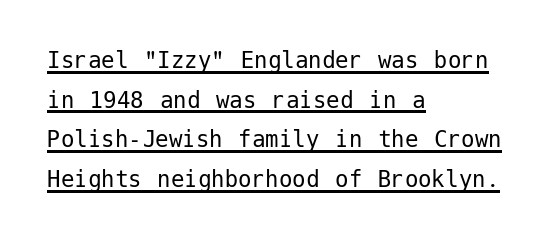
Q: Is the text bold? A: No.
Q: Is the text italic (slanted)? A: No, it is upright.
Q: Is the text underlined? A: Yes.
Q: How is the paragraph aligned? A: Left-aligned.
Q: Is the spacing between letters normal or unusually wide? A: Normal.
Q: Is the spacing between lines tight, normal or loose? A: Normal.
